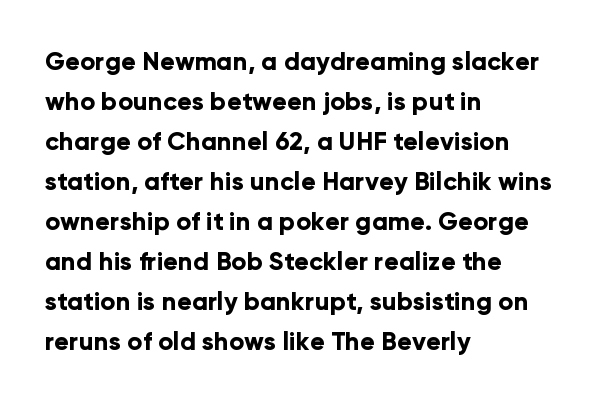
Tracking value appears to be zero — textbook default spacing. The text block is weighted toward the left margin, trailing off unevenly rightward. Posture: straight, roman, zero tilt. Regarding leading, the lines here are spaced in the standard way. Honestly, there is no underline to notice here at all. Thick stems and heavy bowls — unmistakably bold.
